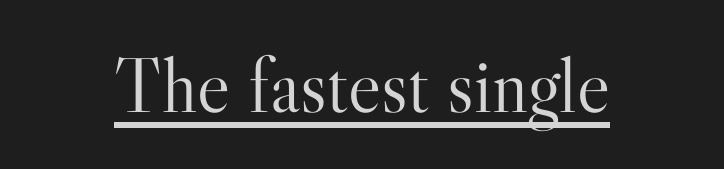
{"serif": "yes", "italic": "no", "bold": "no", "weight": "light", "width": "normal", "stroke_contrast": "high", "x_height": "small", "monospaced": "no", "underline": "yes", "letter_spacing": "normal", "letter_spacing_em": 0.0, "glyph_px": 78}
